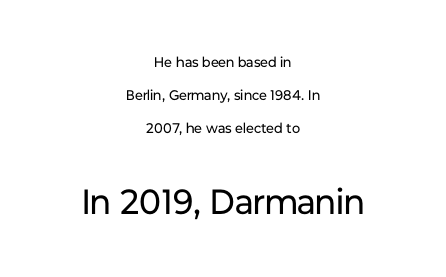
To sum up the face: it is a sans, with no serifs. Students, note that the glyphs here touch the page at normal intervals. Compared with a typical body face, this is equally light or lighter still. Reading top to bottom, the characters get bigger at the block break.
